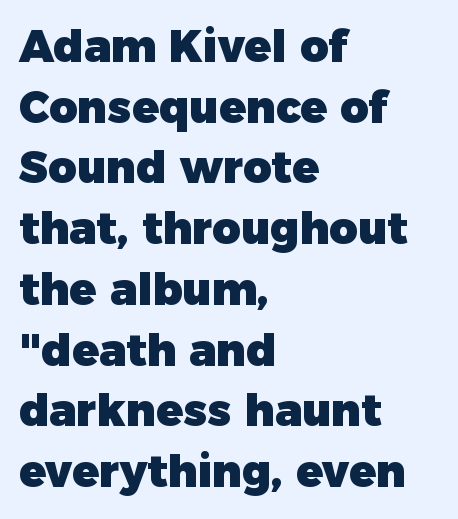
The image shows 44 px heavy sans-serif type, upright; set left-aligned, normal line spacing (1.38x), normal letter spacing, not underlined; low stroke contrast and a medium x-height.
